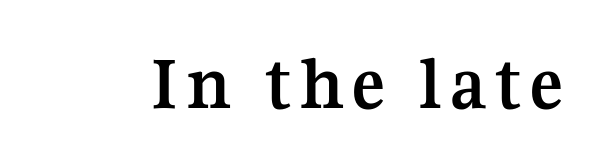
A typesetter would call this proportional, since set widths differ per character. Italic: no, the glyphs are upright roman. Heavy-handed strokes throughout: this text is bold. The passage shown is not underscored anywhere. The face used here is seriffed, in the tradition of book romans.
